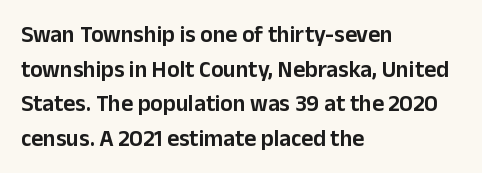
The image shows 23 px text type, upright; set left-aligned, normal line spacing (1.51x), normal letter spacing, not underlined.
